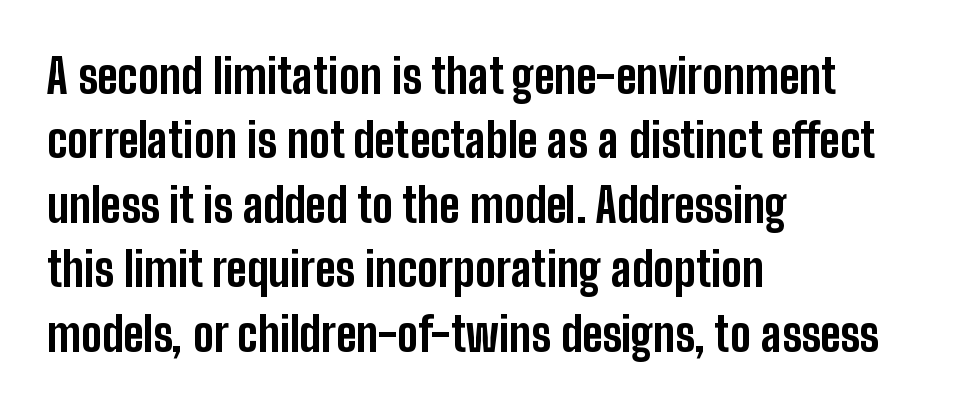
Students, this is bold: see how much ink each stroke carries. Quick note: interline space is typical. Glyph-to-glyph distance matches everyday printed text. Short and long lines alike share a common starting point at left. Observe the absence of serifs on each vertical stroke in this sample.
